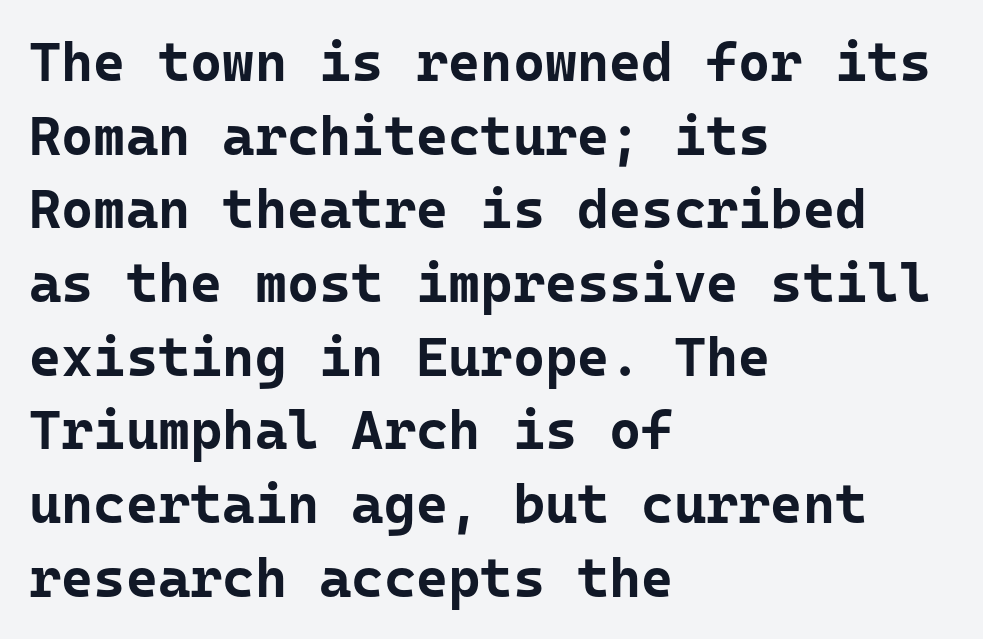
The image shows 55 px bold sans-serif type, upright; set left-aligned, normal line spacing (1.34x), normal letter spacing, not underlined; low stroke contrast and a medium x-height.
